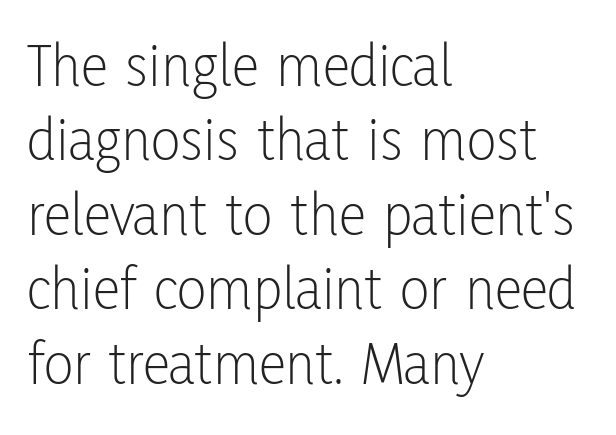
The image shows 62 px light, condensed sans-serif type, upright; set left-aligned, line spacing 1.2x, normal letter spacing, not underlined; low stroke contrast and a medium x-height.
